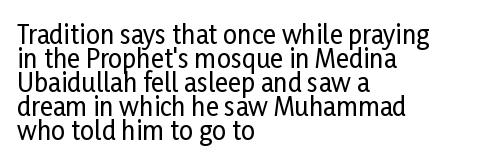
Q: Is the text italic (slanted)? A: No, it is upright.
Q: Is the text underlined? A: No.
Q: How is the paragraph aligned? A: Left-aligned.
Q: Is the spacing between letters normal or unusually wide? A: Normal.
Q: Is the spacing between lines tight, normal or loose? A: Tight.
